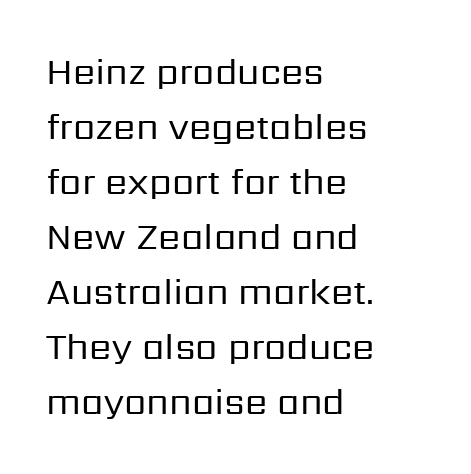
{"serif": "no", "italic": "no", "bold": "no", "weight": "regular", "width": "normal", "stroke_contrast": "low", "x_height": "medium", "monospaced": "no", "underline": "no", "align": "left", "line_spacing": "normal", "line_spacing_ratio": 1.53, "letter_spacing": "normal", "letter_spacing_em": 0.0, "glyph_px": 36}
